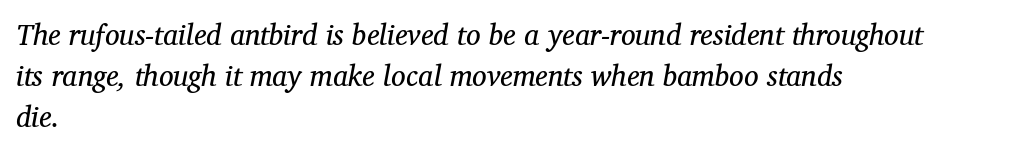
{"serif": "yes", "italic": "yes", "lean": "right", "slant_degrees": 12, "bold": "no", "weight": "regular", "width": "normal", "stroke_contrast": "medium", "x_height": "medium", "monospaced": "no", "underline": "no", "align": "left", "line_spacing": "normal", "line_spacing_ratio": 1.41, "letter_spacing": "normal", "letter_spacing_em": 0.0, "glyph_px": 29}
